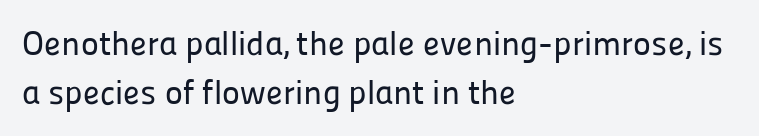
Summary of vertical rhythm: regular, with standard interline spacing. You can tell from the bare stems that sans-serif type was used. Horizontal alignment here is leftward, the default for most running prose. Is this a fixed-width face? No — the glyphs have proportional, varying widths. The typography opts for an upright posture over an oblique one.
